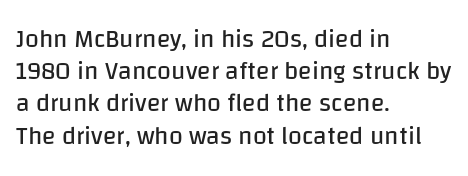
These lines keep a tight, regular rhythm from letter to letter. This sample is left-justified, so line endings fall wherever the words run out. The space between consecutive lines is moderate. Do the letters lean? They stand straight. The passage shown is not underscored anywhere. Stems and bowls with no extra thickness — not bold.
